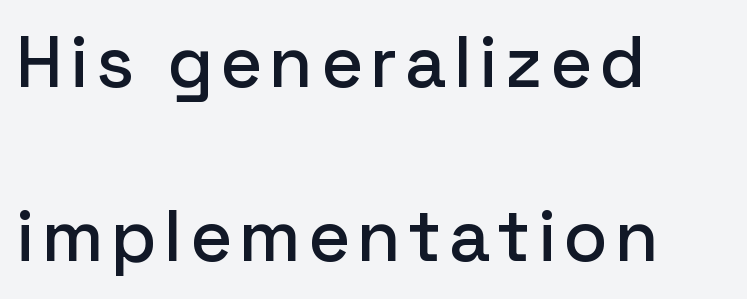
{"serif": "no", "italic": "no", "width": "normal", "stroke_contrast": "low", "x_height": "medium", "monospaced": "no", "underline": "no", "align": "left", "line_spacing": "loose", "line_spacing_ratio": 2.41, "glyph_px": 72}
